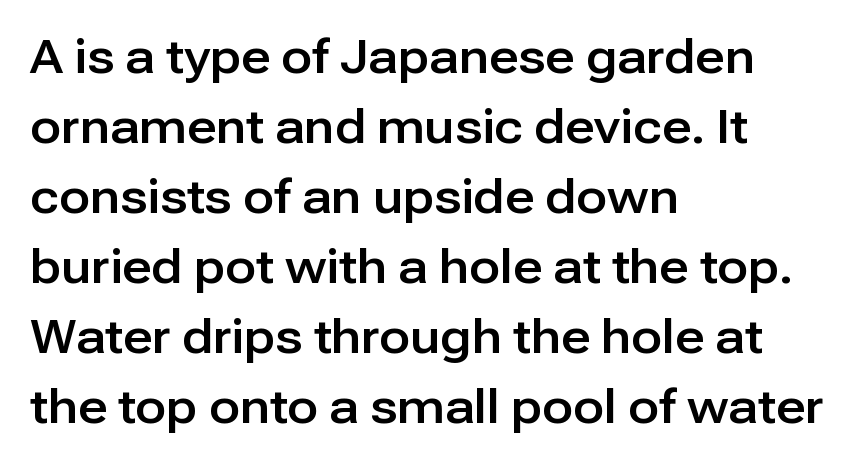
Students, observe: this is what conventionally led text looks like. Proportional: the letters do not fall into vertical columns. Plain, unruled lines of type. A classic flush-left, rag-right setting is used for this passage. The face used here is a sans, in the tradition of grotesques and geometrics.
